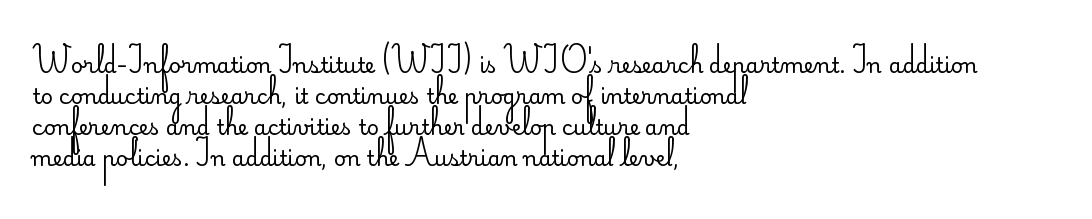
Q: Is the text bold? A: No.
Q: Is the text italic (slanted)? A: No, it is upright.
Q: Is the text underlined? A: No.
Q: How is the paragraph aligned? A: Left-aligned.
Q: Is the spacing between letters normal or unusually wide? A: Normal.
Q: Is the spacing between lines tight, normal or loose? A: Normal.
